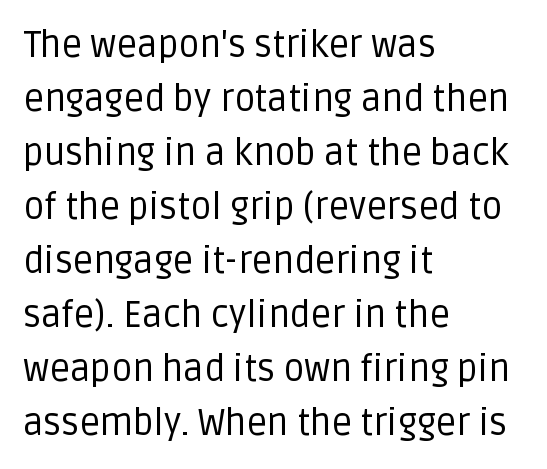
The image shows 36 px regular-weight sans-serif type, upright; set left-aligned, normal line spacing (1.5x), normal letter spacing, not underlined; low stroke contrast and a large x-height.
